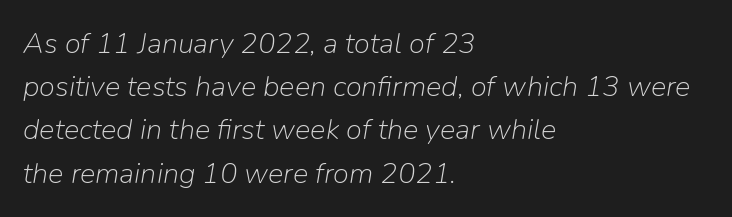
Decoration check: the copy has no underline. Proportional: the letters do not fall into vertical columns. Vertical stems look standard width or narrower in stroke. Alignment: flush left.
